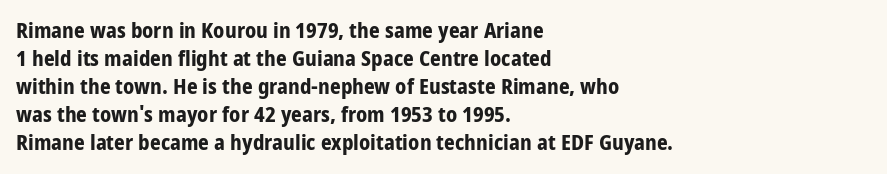
Q: Is the text bold? A: Yes.
Q: Is the text italic (slanted)? A: No, it is upright.
Q: Is the text underlined? A: No.
Q: How is the paragraph aligned? A: Left-aligned.
Q: Is the spacing between letters normal or unusually wide? A: Normal.
Q: Is the spacing between lines tight, normal or loose? A: Normal.
